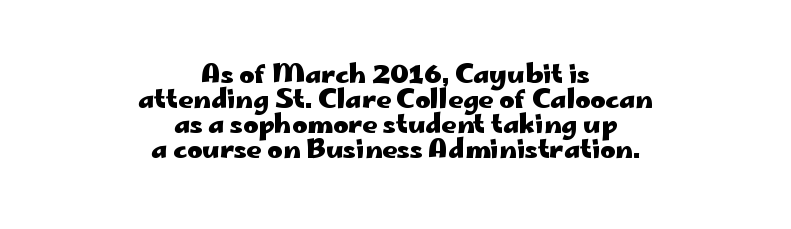
{"italic": "no", "bold": "yes", "underline": "no", "align": "center", "line_spacing": "tight", "line_spacing_ratio": 0.96, "letter_spacing": "normal", "letter_spacing_em": 0.0, "glyph_px": 26}
